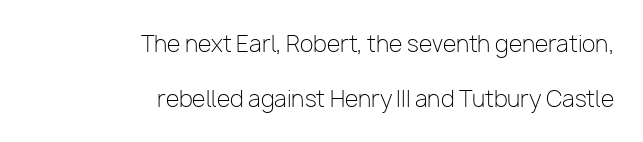
{"italic": "no", "bold": "no", "underline": "no", "align": "right", "line_spacing": "loose", "line_spacing_ratio": 2.5, "letter_spacing": "normal", "letter_spacing_em": 0.0, "glyph_px": 22}
